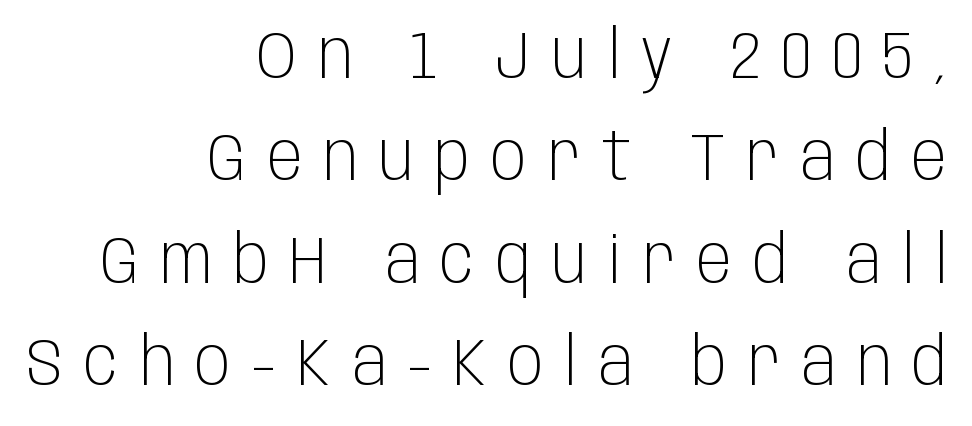
The image shows 66 px light, condensed sans-serif type, upright; set right-aligned, normal line spacing (1.55x), unusually wide letter spacing (+0.32 em), not underlined; low stroke contrast and a large x-height.
